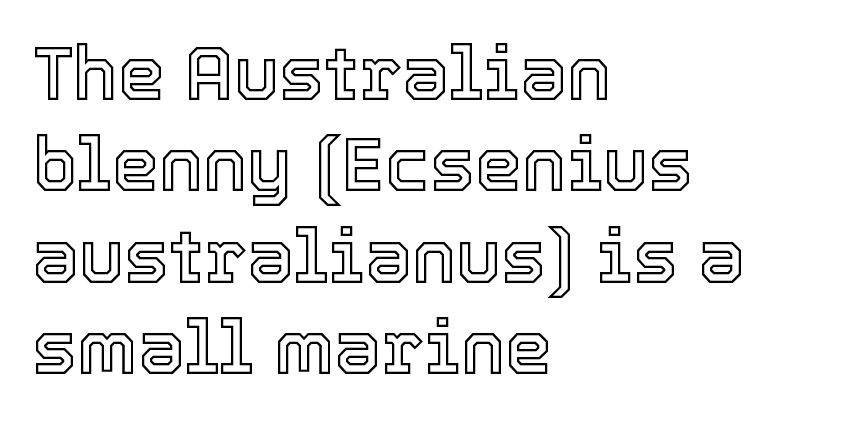
{"italic": "no", "width": "normal", "x_height": "medium", "monospaced": "no", "underline": "no", "align": "left", "line_spacing_ratio": 1.22, "letter_spacing": "normal", "letter_spacing_em": 0.0, "glyph_px": 75}
